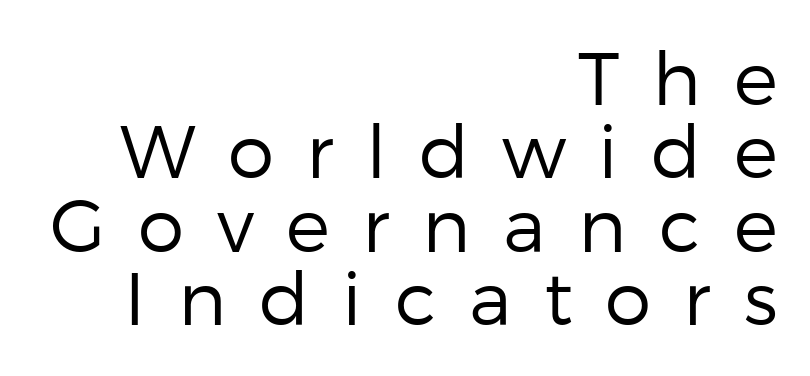
Each stroke keeps to a modest, everyday thickness or less. The vertical gap from one line to the next is small. No italicization has been applied; the sample stays upright. Plain, unruled lines of type. Does the copy run flush right? Yes — the right margin is perfectly even. Regarding serifs, this sample does without them.
